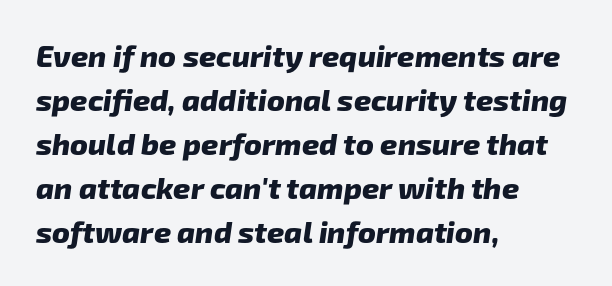
The image shows 30 px heavy sans-serif type; set left-aligned, normal line spacing (1.47x), normal letter spacing, not underlined; low stroke contrast and a medium x-height.
